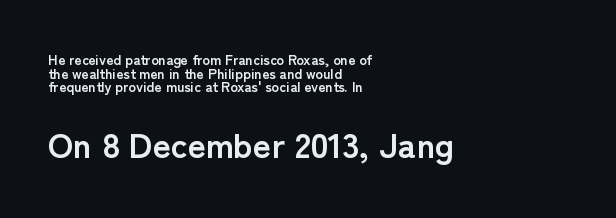
The image shows 35 px semibold sans-serif type, upright; set left-aligned, tight line spacing (0.98x), normal letter spacing, not underlined; the second (bottom) block is 2.5x larger; low stroke contrast and a medium x-height.
